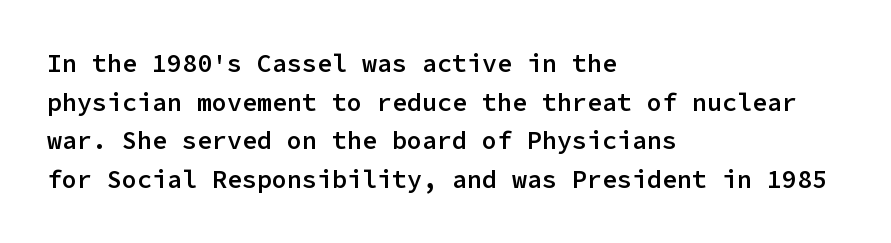
Q: Is the text bold? A: Semi-bold.
Q: Is the text italic (slanted)? A: No, it is upright.
Q: Is the text underlined? A: No.
Q: How is the paragraph aligned? A: Left-aligned.
Q: Is the spacing between letters normal or unusually wide? A: Normal.
Q: Is the spacing between lines tight, normal or loose? A: Normal.
